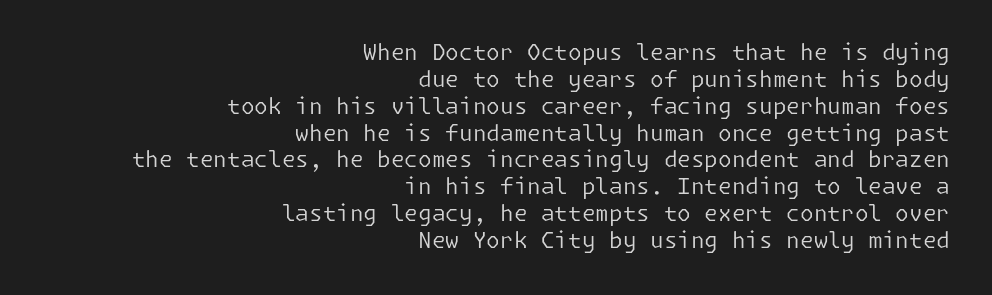
{"italic": "no", "bold": "no", "underline": "no", "align": "right", "line_spacing_ratio": 1.22, "letter_spacing": "normal", "letter_spacing_em": 0.0, "glyph_px": 22}
